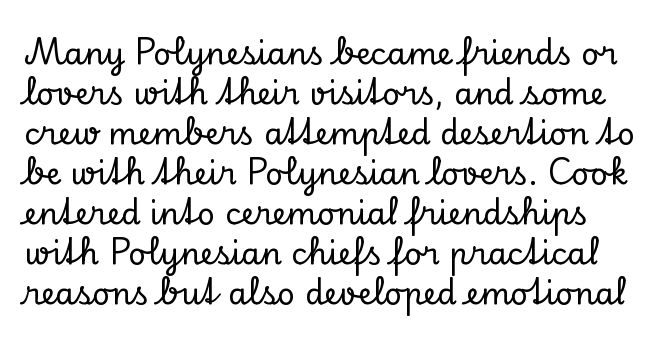
The words here are not underlined. The face used here is proportionally spaced, like ordinary book or web type. Honestly, the row spacing looks completely unremarkable.
